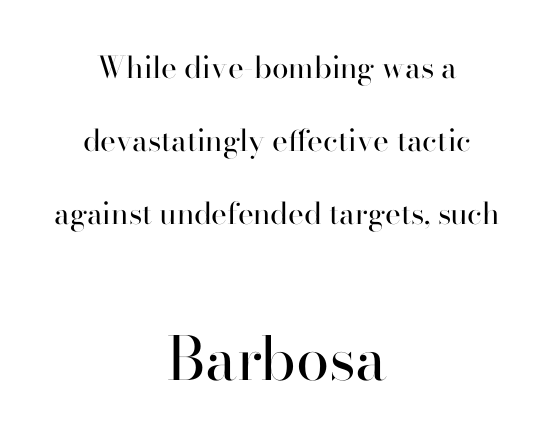
{"serif": "yes", "italic": "no", "bold": "no", "weight": "regular", "width": "normal", "stroke_contrast": "high", "x_height": "small", "monospaced": "no", "underline": "no", "align": "center", "line_spacing": "loose", "line_spacing_ratio": 2.44, "letter_spacing": "normal", "letter_spacing_em": 0.0, "larger_block": "second", "size_ratio": 2.0, "glyph_px": 60}
